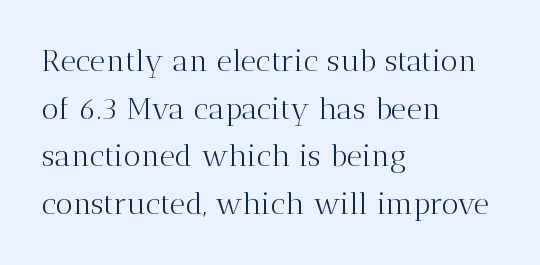
{"serif": "yes", "italic": "no", "bold": "no", "weight": "light", "width": "normal", "stroke_contrast": "medium", "x_height": "medium", "monospaced": "no", "underline": "no", "align": "left", "line_spacing": "normal", "line_spacing_ratio": 1.59, "letter_spacing": "normal", "letter_spacing_em": 0.0, "glyph_px": 30}
